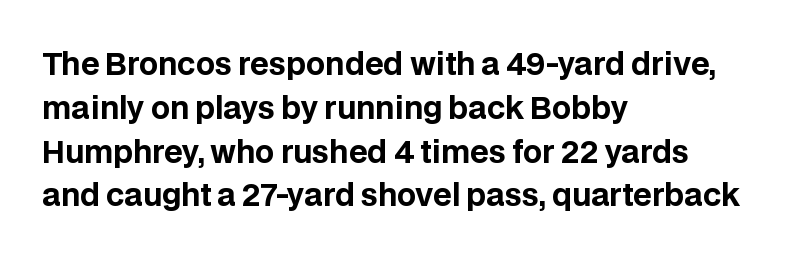
{"serif": "no", "italic": "no", "bold": "yes", "weight": "bold", "width": "normal", "stroke_contrast": "low", "x_height": "large", "monospaced": "no", "underline": "no", "align": "left", "line_spacing": "normal", "line_spacing_ratio": 1.46, "letter_spacing": "normal", "letter_spacing_em": 0.0, "glyph_px": 30}
